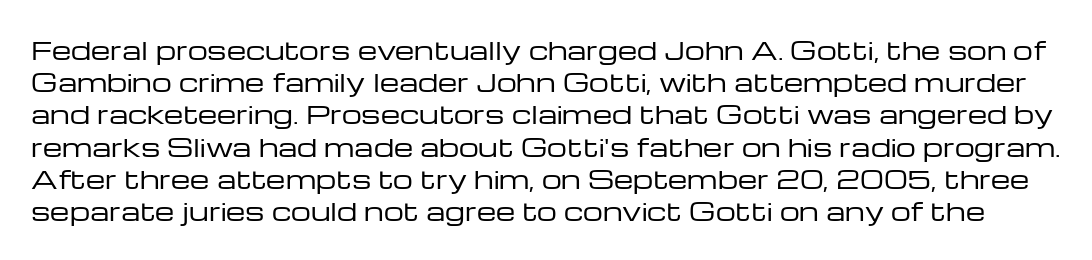
This block has exactly the height ordinary leading produces. The type sits square on the baseline with zero lean. Weight: regular or lighter. The words here are not underlined. Nobody touched the tracking dial on this one.
